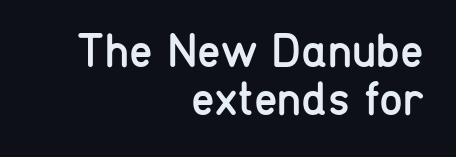
The typesetting does not lean heavy: it is not bold. The letterforms sit shoulder to shoulder at normal distance. Check the space under the baseline: it is left empty. All the whitespace from short lines collects on the left.
